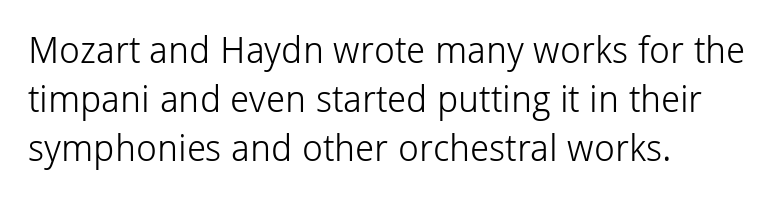
The image shows 37 px light sans-serif type, upright; set left-aligned, normal line spacing (1.33x), normal letter spacing, not underlined; low stroke contrast and a medium x-height.
